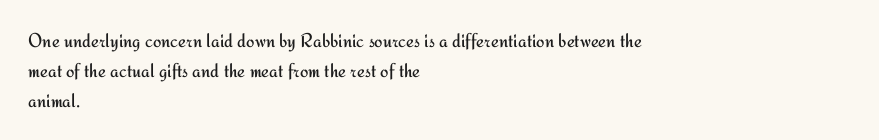
Rule under the text: the space is simply empty. Upright lettering throughout. This rendering leaves character spacing at its baseline value. If you drew a ruler down the left edge, every line would touch it. Is there much room between lines? A standard amount, neither cramped nor airy. This reads as an unemphasized weight, regular at the heaviest.
